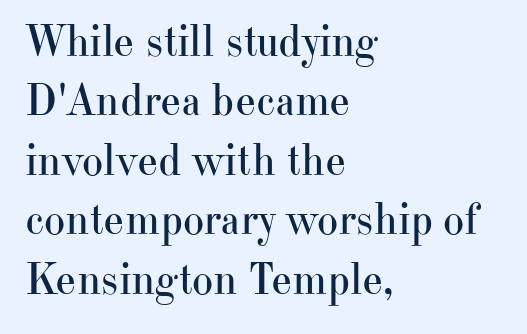
{"serif": "yes", "italic": "no", "bold": "no", "weight": "regular", "width": "normal", "stroke_contrast": "high", "x_height": "small", "monospaced": "no", "underline": "no", "align": "left", "line_spacing": "normal", "line_spacing_ratio": 1.32, "letter_spacing": "normal", "letter_spacing_em": 0.0, "glyph_px": 45}
